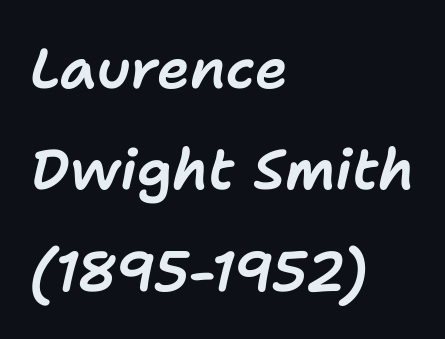
The image shows 56 px text type, italic (leaning right); set left-aligned, line spacing 1.81x, normal letter spacing, not underlined; low stroke contrast and a medium x-height.
